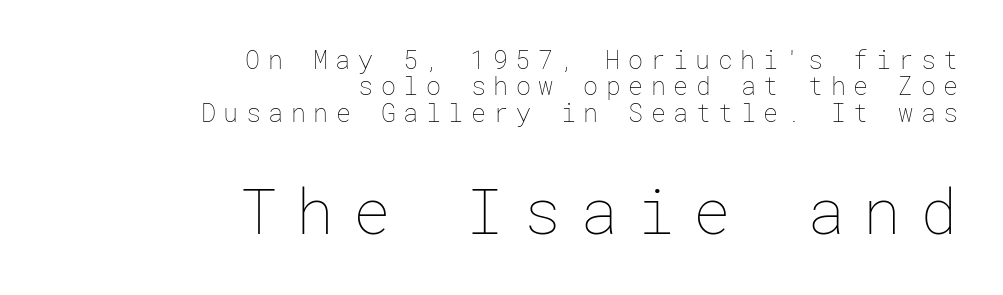
The image shows 63 px thin type, upright; set right-aligned, tight line spacing (1.06x), unusually wide letter spacing (+0.3 em), not underlined; the second (bottom) block is 2.52x larger; low stroke contrast and a medium x-height.
